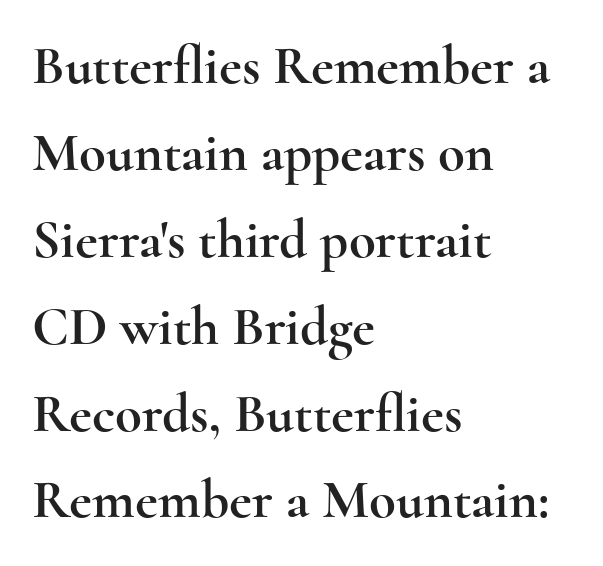
You could not count columns in this text — the font is proportionally spaced. Anything drawn beneath the words? Only blank space. This sample is left-justified, so line endings fall wherever the words run out. There is no visible air inserted between adjacent glyphs. Whoever set this chose a conventional vertical rhythm.
